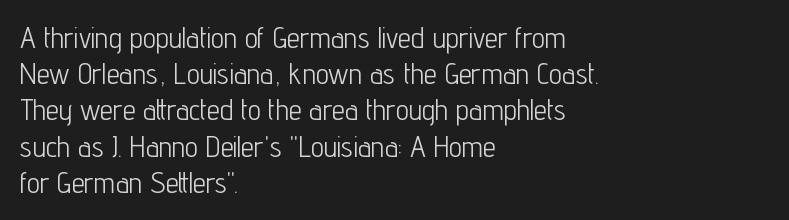
Q: Is the text bold? A: No.
Q: Is the text italic (slanted)? A: No, it is upright.
Q: Is the typeface a serif or a sans-serif typeface? A: Sans-serif.
Q: Is the text underlined? A: No.
Q: How is the paragraph aligned? A: Left-aligned.
Q: Is the spacing between letters normal or unusually wide? A: Normal.
Q: Is the spacing between lines tight, normal or loose? A: Normal.
Q: Width (condensed, normal, or wide)? A: Condensed.
Q: Stroke contrast? A: Low.
Q: x-height? A: Medium.
Q: Monospaced? A: No.
